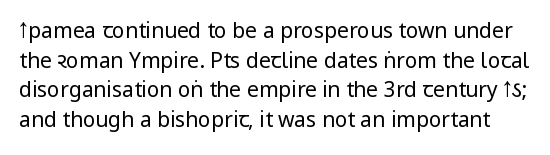
The image shows 21 px text type, upright; set normal line spacing (1.41x), normal letter spacing, not underlined.
